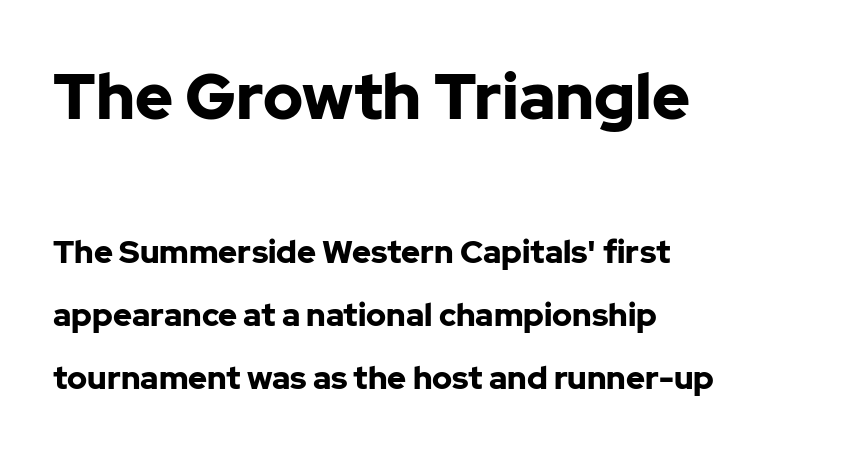
The image shows 64 px bold sans-serif type, upright; set left-aligned, loose line spacing (1.97x), normal letter spacing, not underlined; the first (top) block is 2.0x larger; low stroke contrast and a medium x-height.
